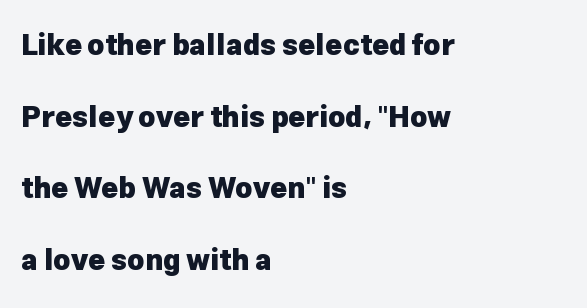
Q: Is the text bold? A: Yes.
Q: Is the text italic (slanted)? A: No, it is upright.
Q: Is the typeface a serif or a sans-serif typeface? A: Sans-serif.
Q: Is the text underlined? A: No.
Q: How is the paragraph aligned? A: Left-aligned.
Q: Is the spacing between letters normal or unusually wide? A: Normal.
Q: Is the spacing between lines tight, normal or loose? A: Loose.
Q: Width (condensed, normal, or wide)? A: Normal.
Q: Stroke contrast? A: Low.
Q: x-height? A: Medium.
Q: Monospaced? A: No.
